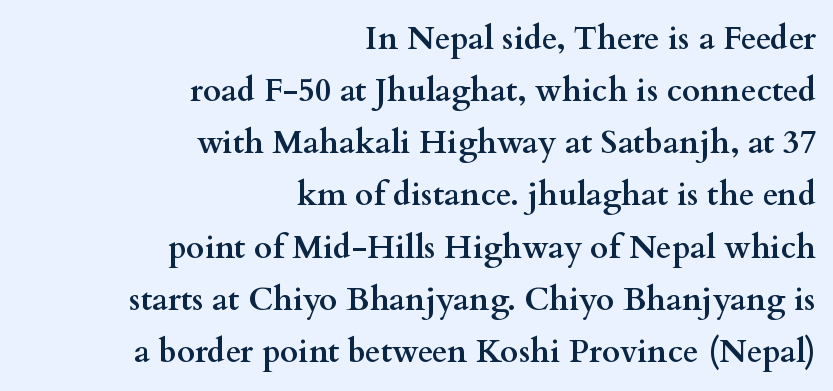
The paragraph has a hard right edge and a soft left edge. Emphasis by weight is at full strength: bold. Evenly set lines give the paragraph a standard silhouette. Nobody touched the tracking dial on this one.
